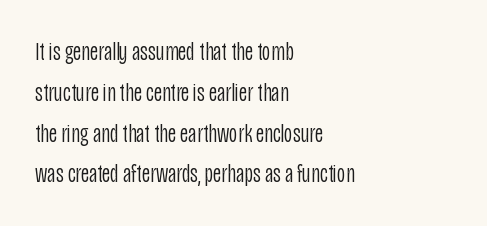
{"italic": "no", "bold": "no", "underline": "no", "align": "left", "line_spacing": "normal", "line_spacing_ratio": 1.57, "letter_spacing": "normal", "letter_spacing_em": 0.0, "glyph_px": 26}
